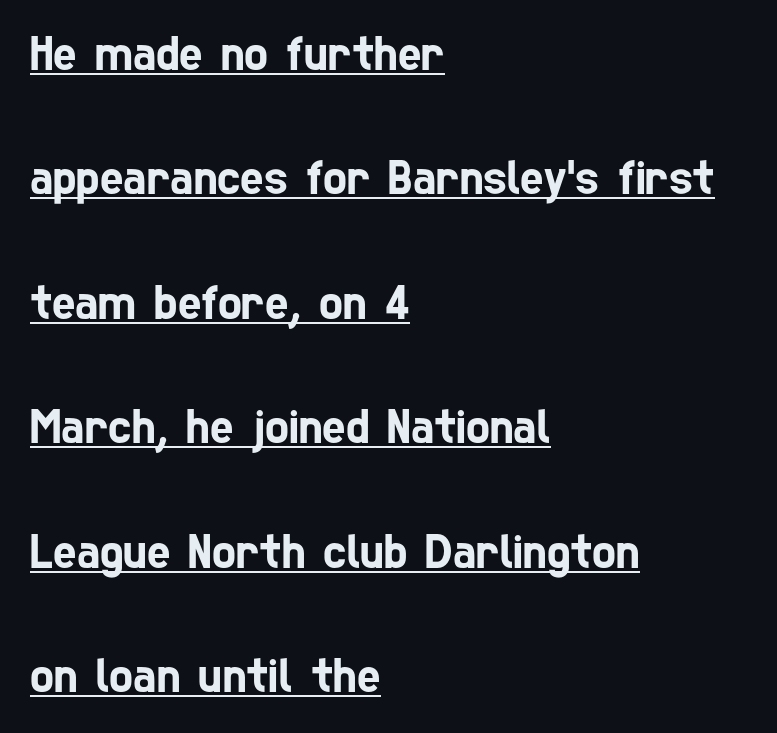
{"serif": "no", "width": "condensed", "stroke_contrast": "low", "x_height": "medium", "monospaced": "no", "underline": "yes", "align": "left", "line_spacing": "loose", "line_spacing_ratio": 2.49, "letter_spacing": "normal", "letter_spacing_em": 0.0, "glyph_px": 50}
